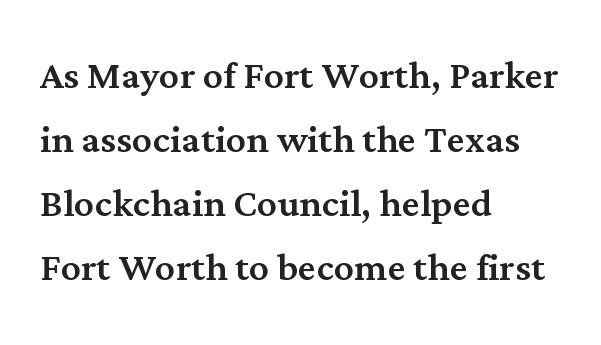
Does extra space separate the letters? No, they use regular spacing. One glance says typical: line gaps are just what's usual. The glyphs in this specimen are seriffed. Descenders are the only things crossing below the line.
